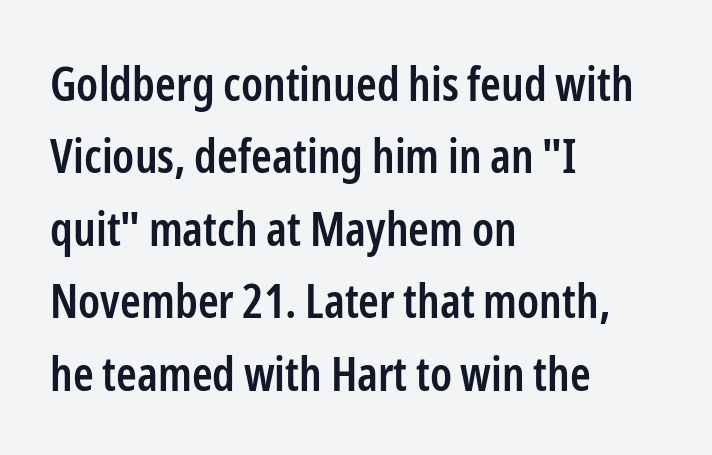
The rendering uses natural spacing where letterforms have individual widths. Firm but not heavy-handed strokes: this text is semibold. The lettering stays uniformly vertical, giving the passage a roman look. Typeset ragged right — the left edge is the straight one. Is the letter spacing exaggerated? No — it looks like the ordinary default.
